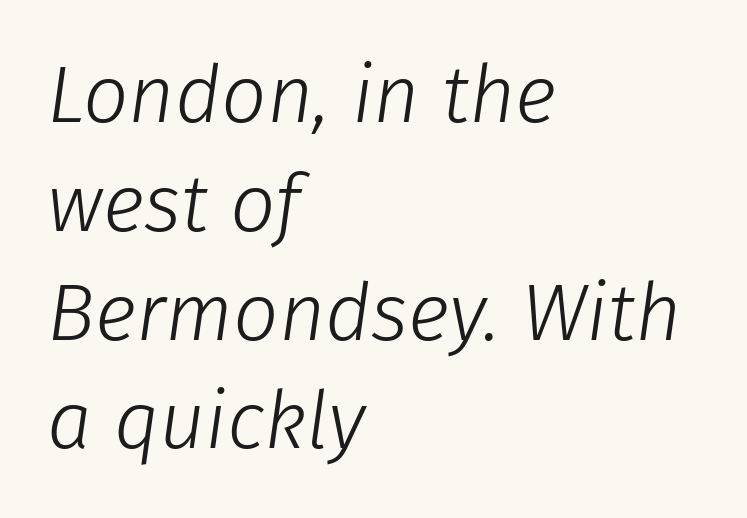
Q: Is the text bold? A: No.
Q: Is the text italic (slanted)? A: Yes, it leans right by about 8 degrees.
Q: Is the text underlined? A: No.
Q: How is the paragraph aligned? A: Left-aligned.
Q: Is the spacing between letters normal or unusually wide? A: Normal.
Q: Is the spacing between lines tight, normal or loose? A: Normal.
Q: Width (condensed, normal, or wide)? A: Normal.
Q: Stroke contrast? A: Low.
Q: x-height? A: Medium.
Q: Monospaced? A: No.
